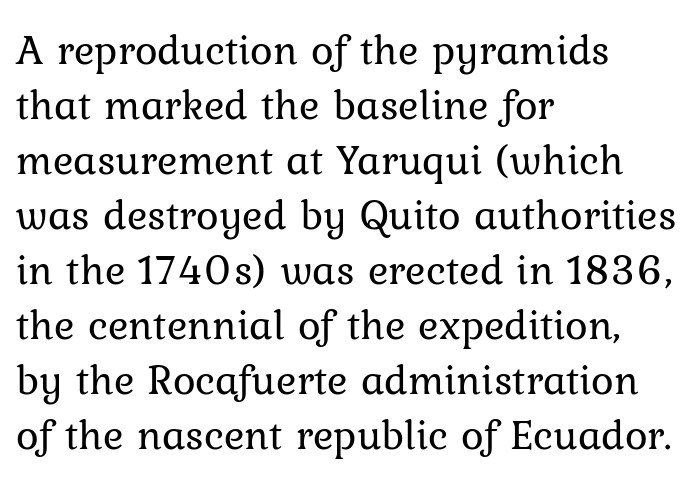
Q: Is the text bold? A: No.
Q: Is the text italic (slanted)? A: No, it is upright.
Q: Is the text underlined? A: No.
Q: How is the paragraph aligned? A: Left-aligned.
Q: Is the spacing between letters normal or unusually wide? A: Normal.
Q: Is the spacing between lines tight, normal or loose? A: Normal.
Q: Width (condensed, normal, or wide)? A: Normal.
Q: Stroke contrast? A: Low.
Q: x-height? A: Medium.
Q: Monospaced? A: No.
